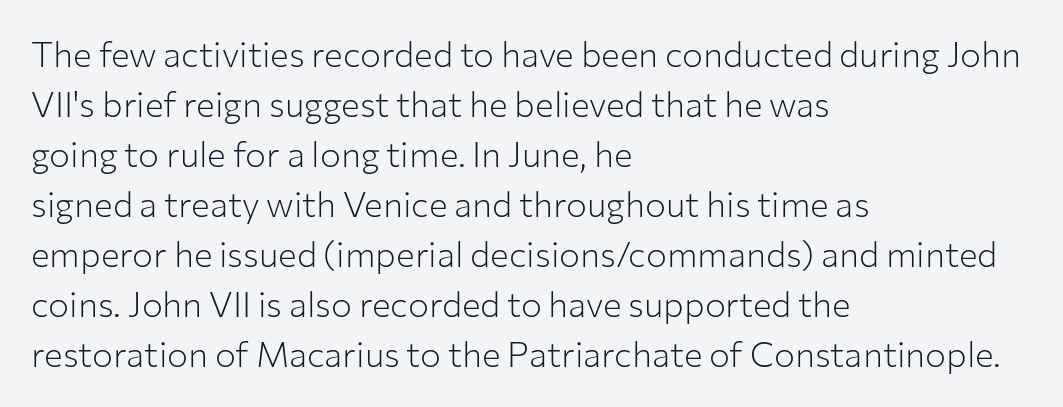
{"serif": "no", "italic": "no", "bold": "no", "weight": "light", "width": "normal", "stroke_contrast": "low", "x_height": "medium", "monospaced": "no", "underline": "no", "align": "left", "line_spacing": "normal", "line_spacing_ratio": 1.43, "letter_spacing": "normal", "letter_spacing_em": 0.0, "glyph_px": 35}
